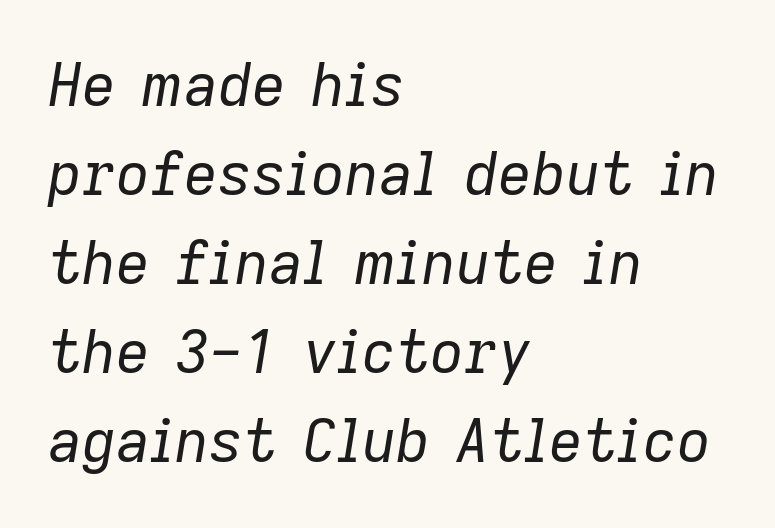
The block of text has a typical density, with ordinary space between rows. Visually the block forms a straight wall on the left and a jagged coastline on the right. Stems here are at most as thick as an everyday book face. Look at the tracking — it's just the regular setting, nothing added. The face used here has a pronounced slope to its letters. Proportional: the letters do not fall into vertical columns.
